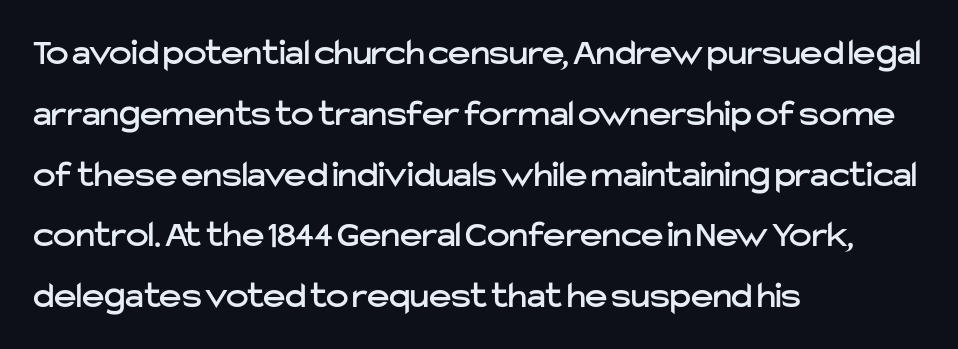
The letters advance in unequal steps, a hallmark of proportional type. The vertical gap from one line to the next is medium. The rendering keeps characters at their native spacing. A roman cut, with each character standing at attention.
